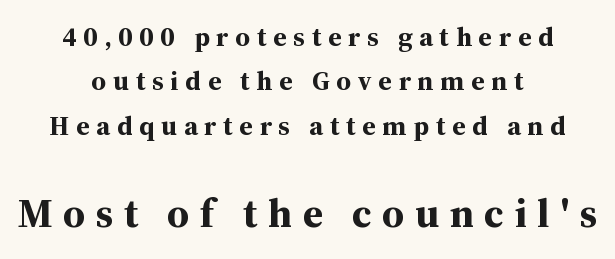
The image shows 41 px bold serif type, upright; set centered, normal line spacing (1.64x), unusually wide letter spacing (+0.25 em), not underlined; the second (bottom) block is 1.52x larger; medium stroke contrast and a medium x-height.
